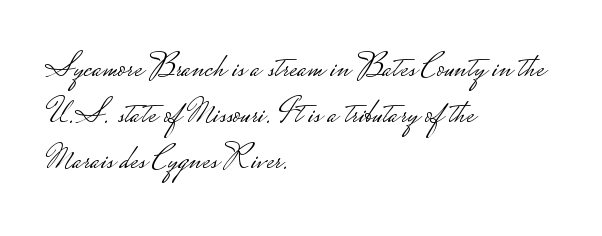
{"serif": "no", "bold": "no", "weight": "light", "width": "wide", "stroke_contrast": "low", "monospaced": "no", "underline": "no", "align": "left", "line_spacing": "normal", "line_spacing_ratio": 1.36, "letter_spacing": "normal", "letter_spacing_em": 0.0, "glyph_px": 34}
